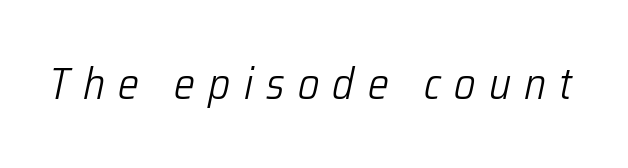
Is this a fixed-width face? No — the glyphs have proportional, varying widths. The gap between lines stays unmarked. These lines were composed using italics. The weight would be labelled regular, book, light, or lighter still.
